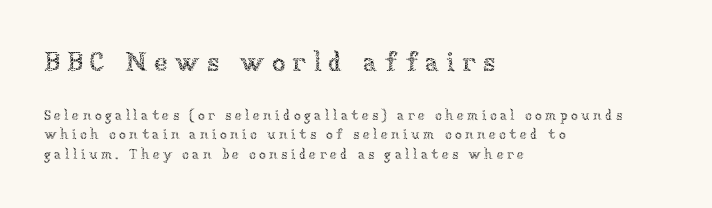
Q: Is the text bold? A: No.
Q: Is the text italic (slanted)? A: No, it is upright.
Q: Is the text underlined? A: No.
Q: How is the paragraph aligned? A: Left-aligned.
Q: Is the spacing between letters normal or unusually wide? A: Unusually wide.
Q: Is the spacing between lines tight, normal or loose? A: Normal.
Q: Which block of text is set in a larger size, the first (top) or the second (bottom)? A: The first (top) one.
Q: Width (condensed, normal, or wide)? A: Normal.
Q: Stroke contrast? A: Low.
Q: x-height? A: Medium.
Q: Monospaced? A: No.
